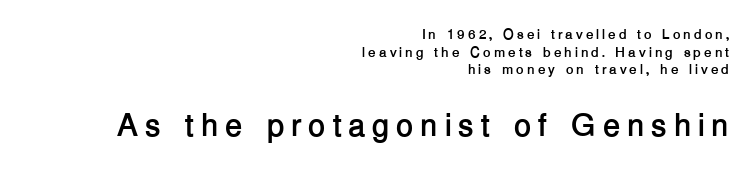
Q: Is the text bold? A: Yes.
Q: Is the text italic (slanted)? A: No, it is upright.
Q: Is the typeface a serif or a sans-serif typeface? A: Sans-serif.
Q: Is the text underlined? A: No.
Q: How is the paragraph aligned? A: Right-aligned.
Q: Is the spacing between letters normal or unusually wide? A: Unusually wide.
Q: Is the spacing between lines tight, normal or loose? A: Normal.
Q: Which block of text is set in a larger size, the first (top) or the second (bottom)? A: The second (bottom) one.
Q: Width (condensed, normal, or wide)? A: Normal.
Q: Stroke contrast? A: Low.
Q: x-height? A: Medium.
Q: Monospaced? A: No.
